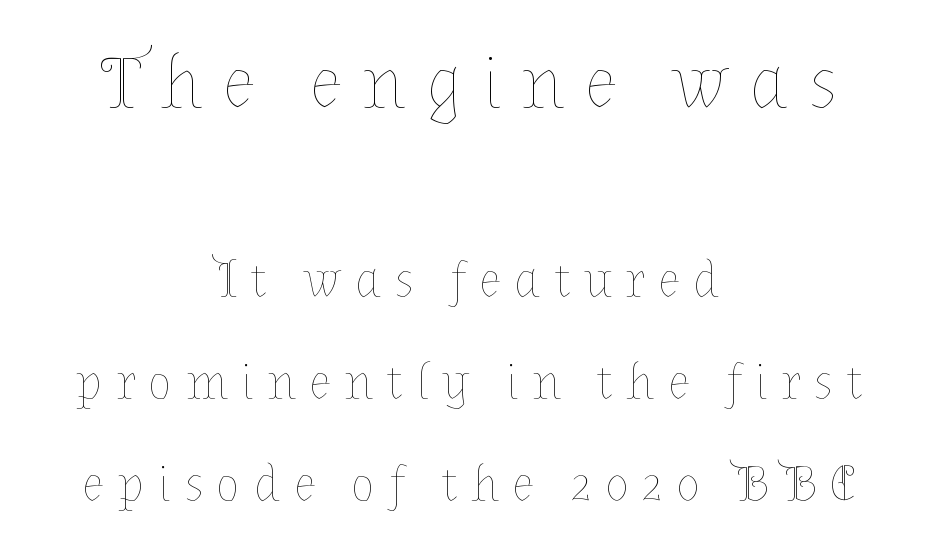
The space between consecutive lines is lavish. Stroke mass is kept to a normal reading level or below. The space directly below the letters is spotless. Where is the straight margin? There isn't one; the lines are centered.
